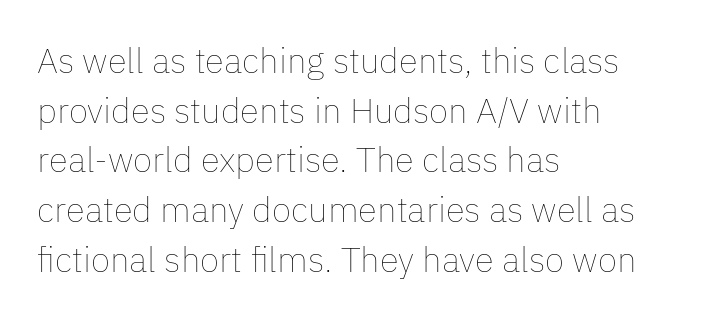
The image shows 35 px thin type, upright; set left-aligned, normal line spacing (1.42x), normal letter spacing, not underlined; low stroke contrast and a medium x-height.
